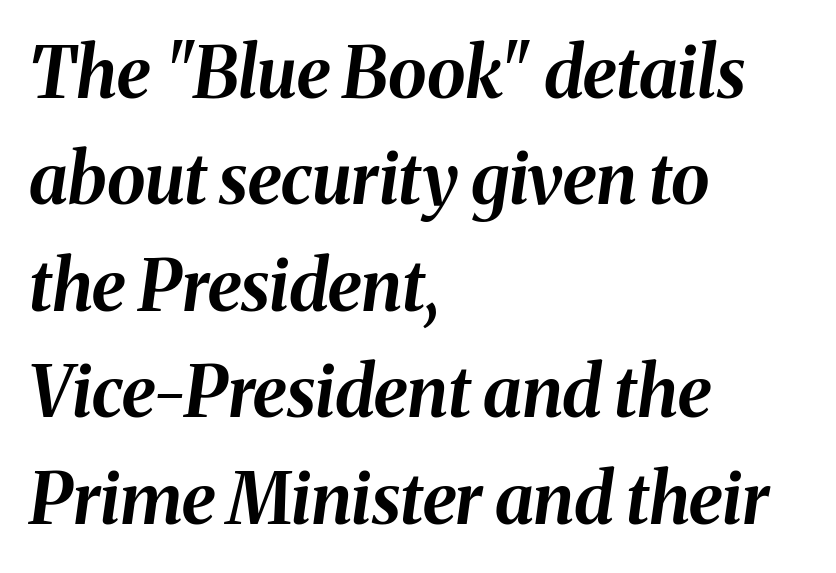
Q: Is the text bold? A: Yes.
Q: Is the text italic (slanted)? A: Yes, it leans right by about 8 degrees.
Q: Is the text underlined? A: No.
Q: How is the paragraph aligned? A: Left-aligned.
Q: Is the spacing between letters normal or unusually wide? A: Normal.
Q: Is the spacing between lines tight, normal or loose? A: Normal.
Q: Width (condensed, normal, or wide)? A: Normal.
Q: Stroke contrast? A: Medium.
Q: x-height? A: Medium.
Q: Monospaced? A: No.
